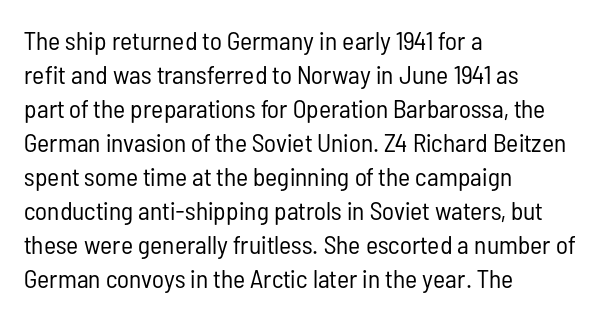
The image shows 26 px text type, upright; set left-aligned, normal line spacing (1.31x), normal letter spacing, not underlined.
